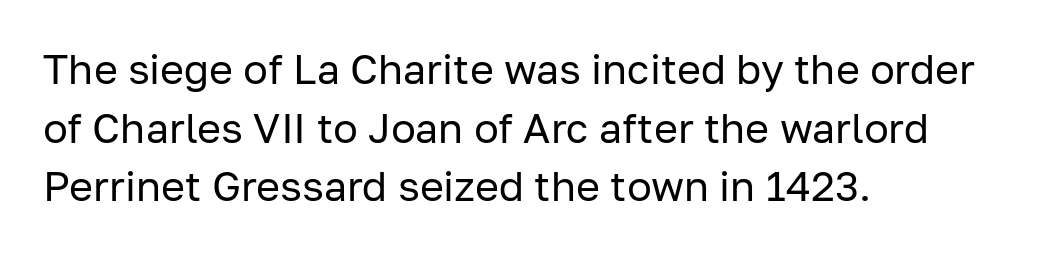
The image shows 41 px regular-weight sans-serif type, upright; set left-aligned, normal line spacing (1.43x), normal letter spacing, not underlined; low stroke contrast and a medium x-height.
